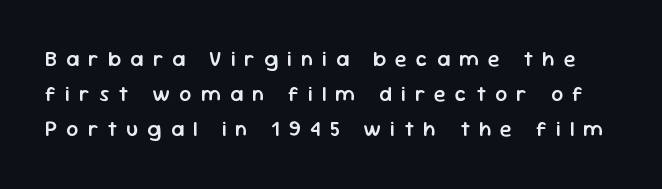
Each new line begins a customary step beneath the previous one. Caption: semibold face, moderately heavy strokes. When letters stand straight like this, we call the style roman or upright. A typesetter would call this heavily tracked-out type. The glyphs are unaccompanied by any horizontal stroke below them.
